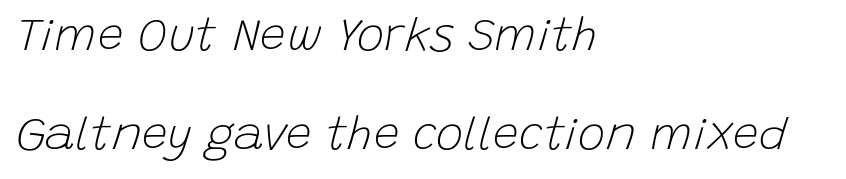
{"italic": "yes", "lean": "right", "slant_degrees": 15, "bold": "no", "weight": "light", "width": "normal", "stroke_contrast": "low", "x_height": "large", "monospaced": "no", "underline": "no", "align": "left", "line_spacing": "loose", "line_spacing_ratio": 2.16, "letter_spacing": "normal", "letter_spacing_em": 0.0, "glyph_px": 46}
